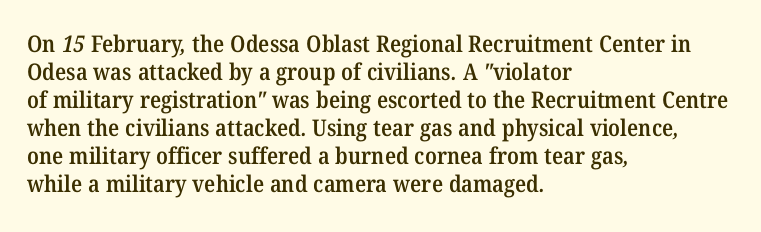
The image shows 23 px text type; set left-aligned, line spacing 1.22x, normal letter spacing, not underlined.
